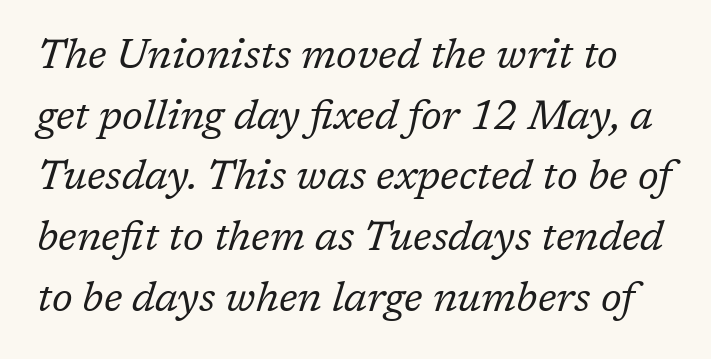
Q: Is the text bold? A: No.
Q: Is the text italic (slanted)? A: Yes, it leans right by about 17 degrees.
Q: Is the typeface a serif or a sans-serif typeface? A: Serif.
Q: Is the text underlined? A: No.
Q: Is the spacing between letters normal or unusually wide? A: Normal.
Q: Is the spacing between lines tight, normal or loose? A: Normal.
Q: Width (condensed, normal, or wide)? A: Normal.
Q: Stroke contrast? A: Low.
Q: x-height? A: Medium.
Q: Monospaced? A: No.
